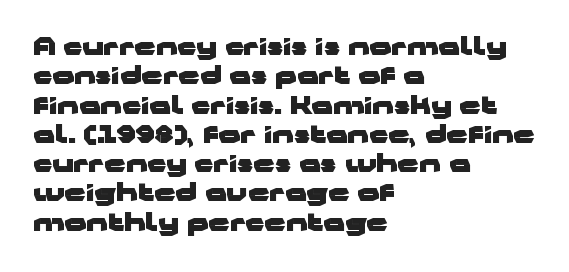
The image shows 24 px bold type, upright; set left-aligned, line spacing 1.22x, normal letter spacing, not underlined.
